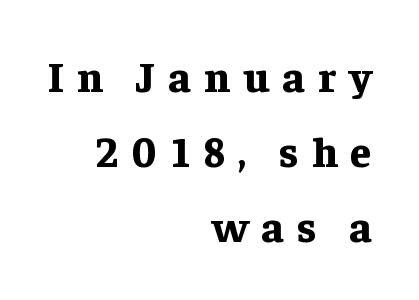
The passage shown is not underscored anywhere. Each letter keeps its own natural width here, so spacing adapts to shape. Line endings align vertically; line beginnings do not. The axis of the letterforms is exactly vertical.
